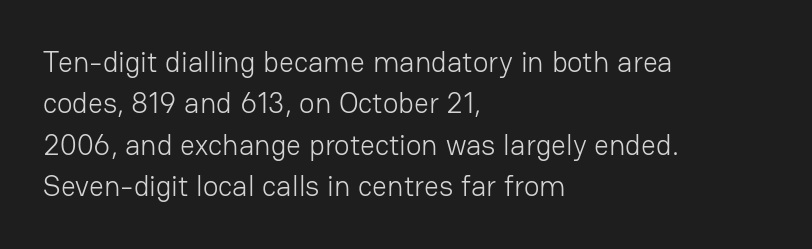
{"serif": "no", "italic": "no", "bold": "no", "weight": "light", "width": "normal", "stroke_contrast": "low", "x_height": "medium", "monospaced": "no", "underline": "no", "align": "left", "line_spacing": "normal", "line_spacing_ratio": 1.43, "letter_spacing": "normal", "letter_spacing_em": 0.0, "glyph_px": 29}
